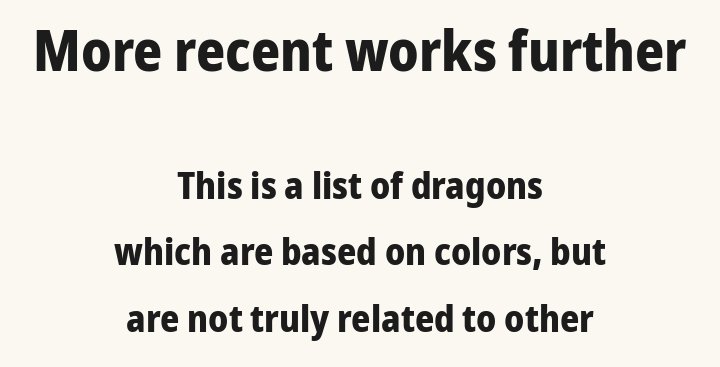
{"serif": "no", "italic": "no", "bold": "yes", "weight": "bold", "width": "normal", "stroke_contrast": "low", "x_height": "medium", "monospaced": "no", "underline": "no", "align": "center", "line_spacing_ratio": 1.8, "letter_spacing": "normal", "letter_spacing_em": 0.0, "larger_block": "first", "size_ratio": 1.51, "glyph_px": 56}
